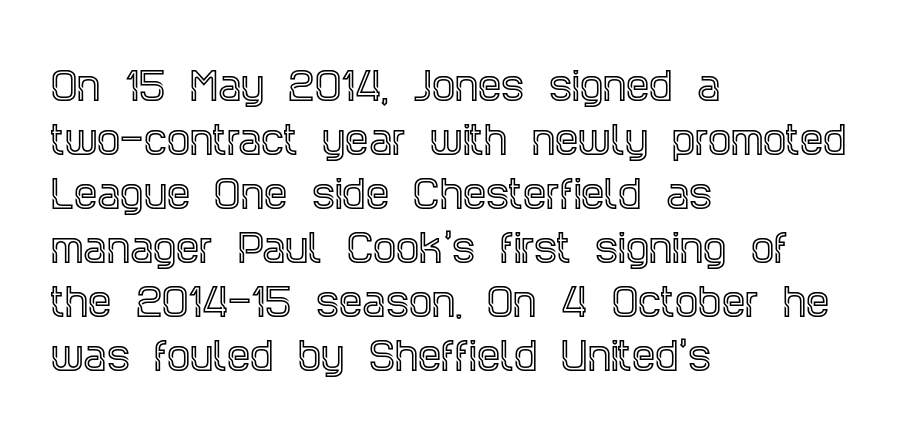
Each new line begins a customary step beneath the previous one. Default kerning and tracking; the words read as compact shapes. Glance below the letters and you will spot only blank space. Leftover space on each line is placed entirely after the last word.
